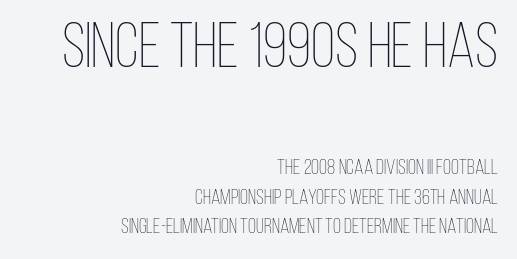
Q: Is the text bold? A: No.
Q: Is the text italic (slanted)? A: No, it is upright.
Q: Is the text underlined? A: No.
Q: How is the paragraph aligned? A: Right-aligned.
Q: Is the spacing between letters normal or unusually wide? A: Normal.
Q: Is the spacing between lines tight, normal or loose? A: Normal.
Q: Which block of text is set in a larger size, the first (top) or the second (bottom)? A: The first (top) one.
Q: Width (condensed, normal, or wide)? A: Condensed.
Q: Stroke contrast? A: Low.
Q: x-height? A: Large.
Q: Monospaced? A: No.
